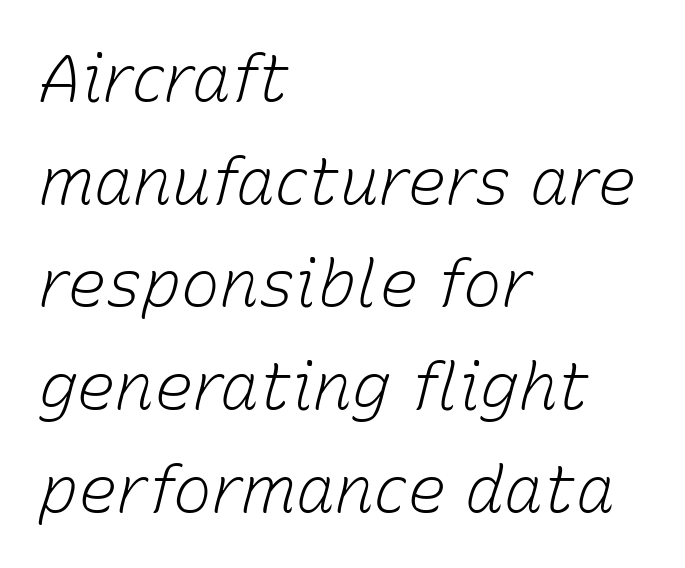
The image shows 65 px light type, italic (leaning right); set left-aligned, normal line spacing (1.58x), normal letter spacing, not underlined; low stroke contrast and a medium x-height.
